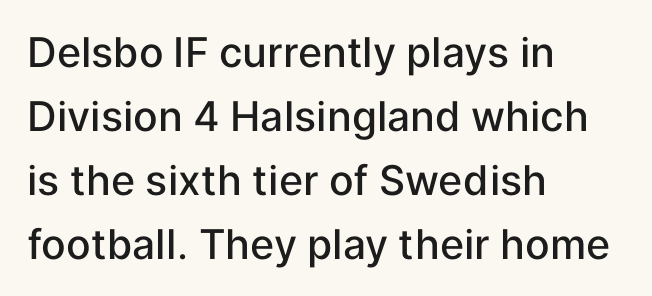
A bit beefed up — I'd call it semibold rather than bold. The compositor pushed each line to the left boundary. Style check: upright. Beneath every word, the page is bare. This sample uses plain, unmodified letter spacing.
